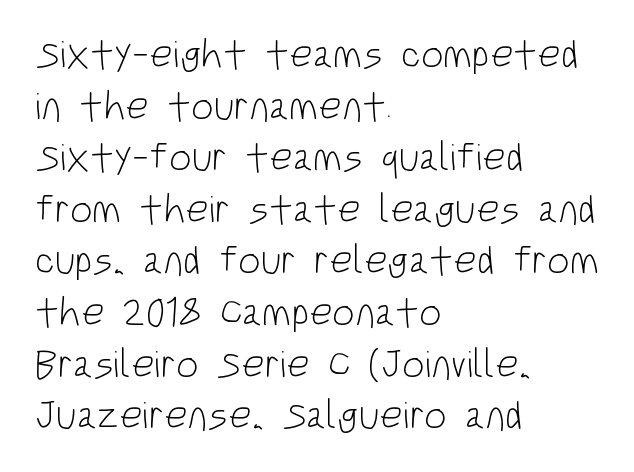
The image shows 40 px light, condensed sans-serif type, upright; set left-aligned, normal line spacing (1.29x), normal letter spacing, not underlined; low stroke contrast and a large x-height.
